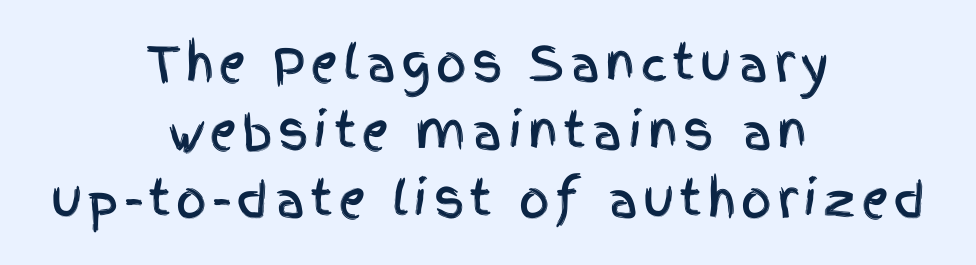
Q: Is the text italic (slanted)? A: No, it is upright.
Q: Is the typeface a serif or a sans-serif typeface? A: Sans-serif.
Q: Is the text underlined? A: No.
Q: How is the paragraph aligned? A: Centered.
Q: Is the spacing between lines tight, normal or loose? A: Normal.
Q: Width (condensed, normal, or wide)? A: Condensed.
Q: x-height? A: Large.
Q: Monospaced? A: No.
